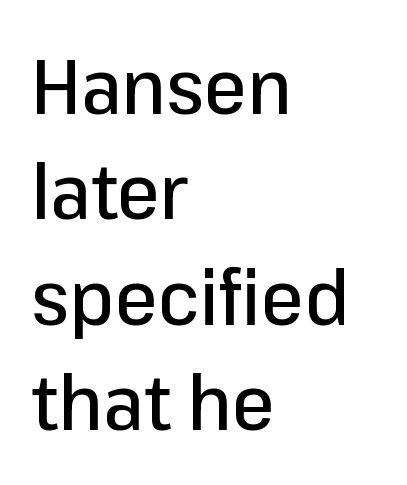
{"serif": "no", "italic": "no", "width": "normal", "stroke_contrast": "low", "x_height": "medium", "monospaced": "no", "underline": "no", "align": "left", "line_spacing": "normal", "line_spacing_ratio": 1.37, "letter_spacing": "normal", "letter_spacing_em": 0.0, "glyph_px": 77}
